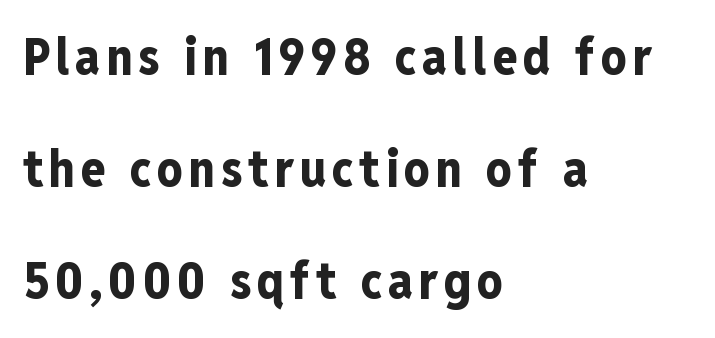
The compositor pushed each line to the left boundary. Do the characters align in a grid? No, the font is proportional. Widely set lines give the paragraph a tall, airy silhouette. Typesetter's note: full bold, strokes at maximum text heaviness.
